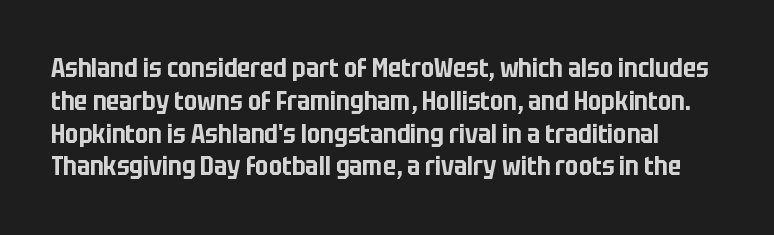
Look at the tracking — it's just the regular setting, nothing added. Posture: upright roman. Beneath every word, the page is bare. The block of text has a typical density, with ordinary space between rows.
